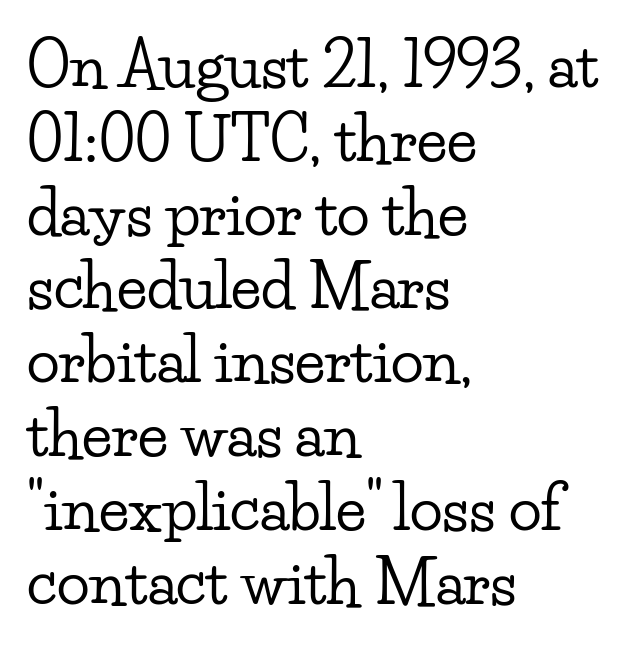
The image shows 61 px wide serif type, upright; set left-aligned, line spacing 1.21x, normal letter spacing, not underlined; low stroke contrast and a small x-height.
